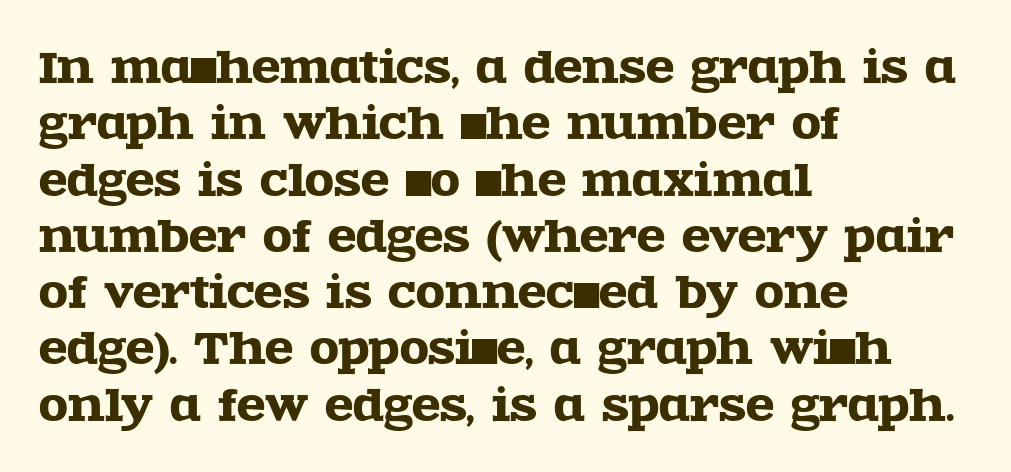
Leftover space on each line is placed entirely after the last word. Rendered with straight, roman letterforms. How would I describe the line gaps? Plain and ordinary. The type is set solid horizontally, with unmodified tracking. The area under the type is left untouched. Note: serifs present on the glyphs.
